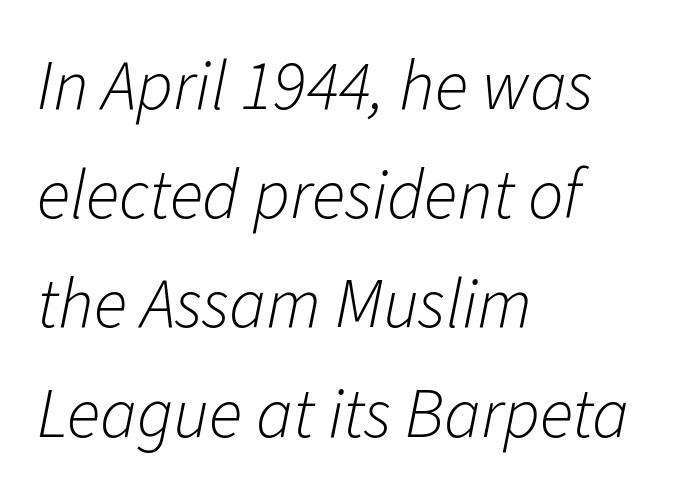
The image shows 70 px light type, italic (leaning right); set left-aligned, normal line spacing (1.56x), normal letter spacing, not underlined; low stroke contrast and a medium x-height.
